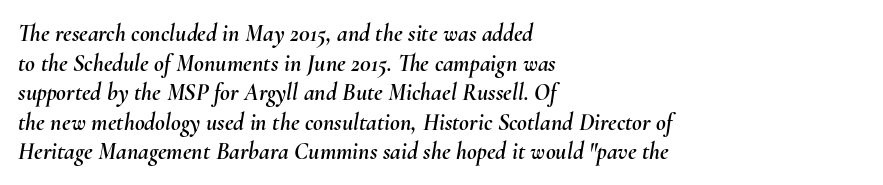
The passage shown has conventional tracking throughout. Alignment: flush left. Descenders hang freely into open space. You can tell it's italic because the verticals aren't actually vertical.
